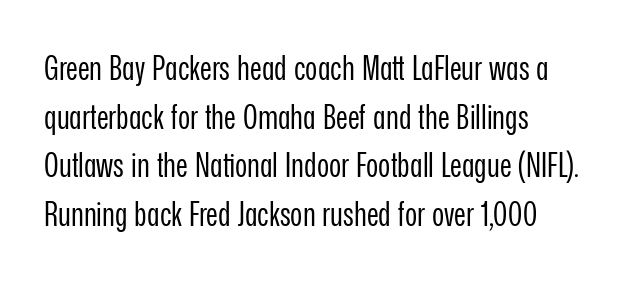
Horizontal bands of white between lines are of average thickness. The gap between lines stays unmarked. The font is comparable to plain body text, perhaps lighter. Are there feet on the stems? There aren't — it's a sans. The lines in this sample share a left origin and differ only in where they stop.
